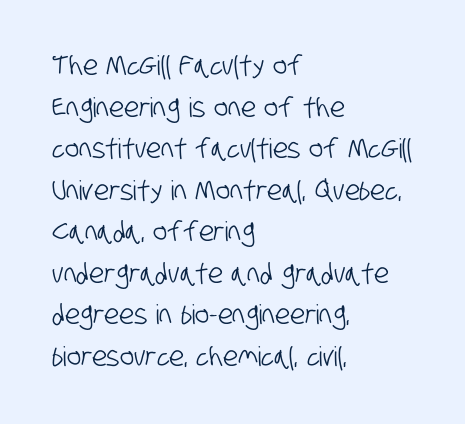
Q: Is the text underlined? A: No.
Q: How is the paragraph aligned? A: Left-aligned.
Q: Is the spacing between letters normal or unusually wide? A: Normal.
Q: Is the spacing between lines tight, normal or loose? A: Normal.
